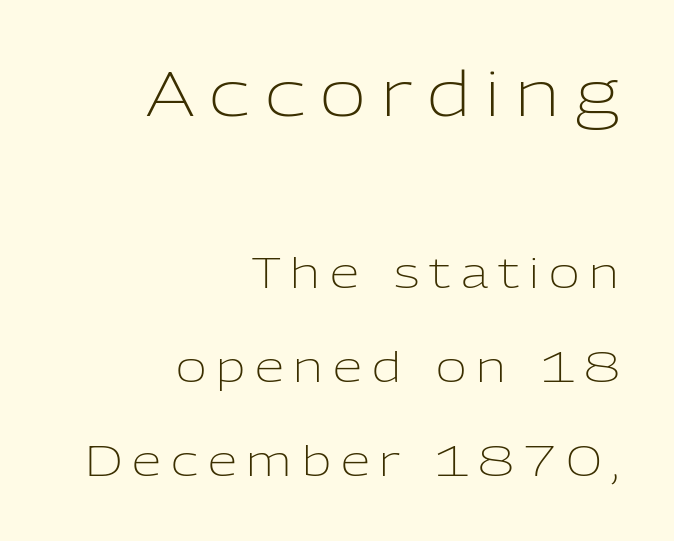
The image shows 63 px light sans-serif type, upright; set right-aligned, loose line spacing (2.24x), unusually wide letter spacing (+0.24 em), not underlined; the first (top) block is 1.5x larger; low stroke contrast and a medium x-height.
